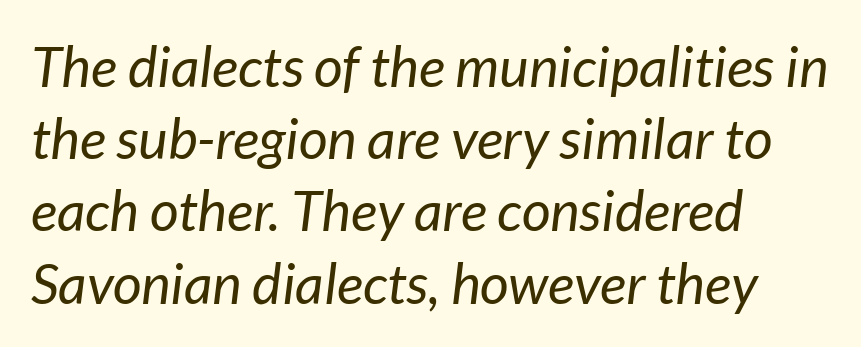
Q: Is the text bold? A: No.
Q: Is the text italic (slanted)? A: Yes, it leans right by about 7 degrees.
Q: Is the text underlined? A: No.
Q: How is the paragraph aligned? A: Left-aligned.
Q: Is the spacing between letters normal or unusually wide? A: Normal.
Q: Is the spacing between lines tight, normal or loose? A: Normal.
Q: Width (condensed, normal, or wide)? A: Normal.
Q: Stroke contrast? A: Low.
Q: x-height? A: Medium.
Q: Monospaced? A: No.
